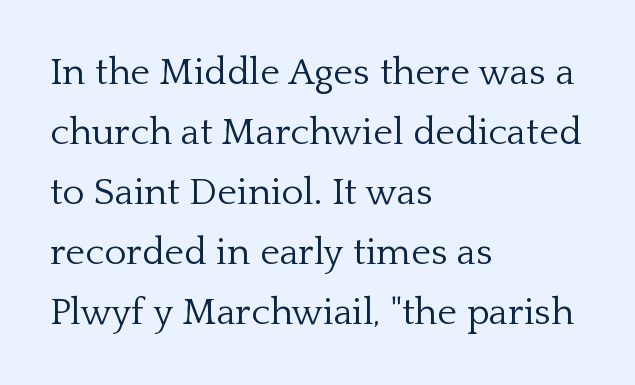
The image shows 38 px light serif type, upright; set left-aligned, normal line spacing (1.58x), normal letter spacing, not underlined; low stroke contrast and a medium x-height.
